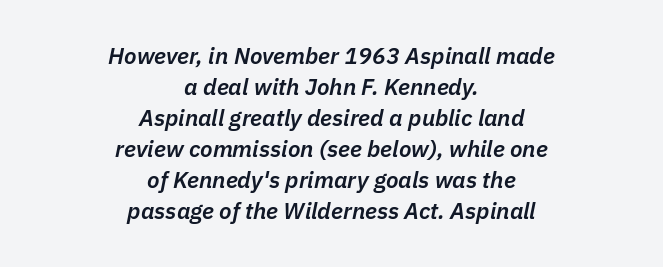
When letters slant like this, we call the style italic. The passage is arranged like a title page — every line centered. Does the weight exceed regular? Yes, but only to semibold. Nobody touched the tracking dial on this one. If you measured baseline to baseline, you'd find a middling distance. Has an underline been added? It has not.
